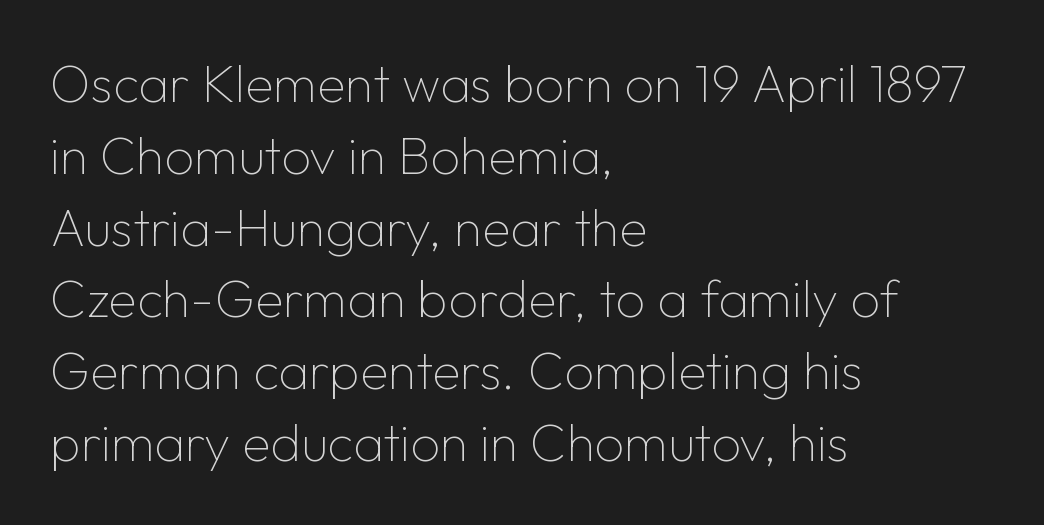
Stroke thickness stays within the range of a standard reading face or lighter. Regular leading. Each row of text sits above clean, open space. Spacing verdict: proportional, widths tailored to each character. The tracking reads as untouched default to a designer's eye.
